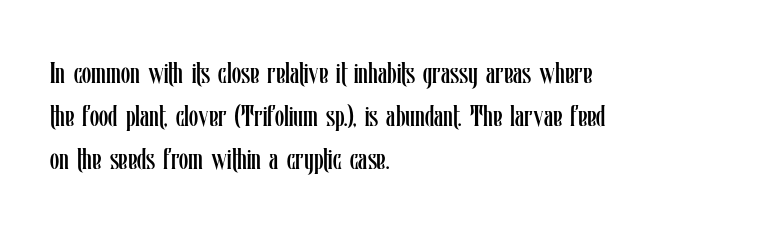
No chunkiness to these letters — they're not bold. The line texture is even and compact thanks to regular tracking. The area under the type is left untouched. The passage shown is typed in a proportional face where columns would drift. The lines sit at an ordinary, default distance from one another. Do the letters lean? They stand straight.
